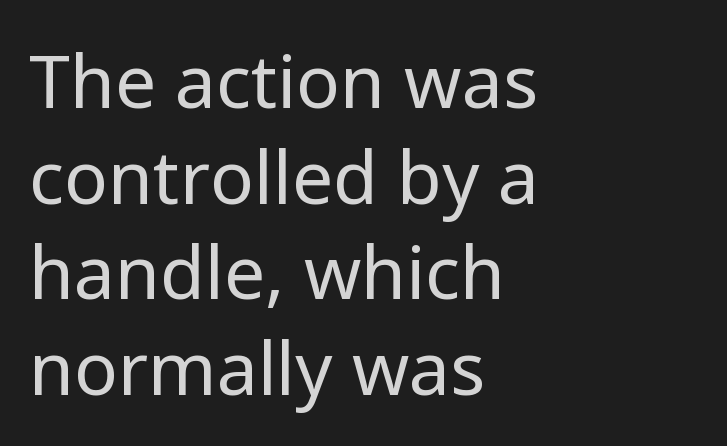
Here the designer chose a conventional face with non-uniform glyph widths. Summary of weight: not heavy and not bold. Rows of type keep a routine distance in the vertical direction. The passage is arranged the way most books set body copy — flush left. Is there any slant? The stems are plumb.
